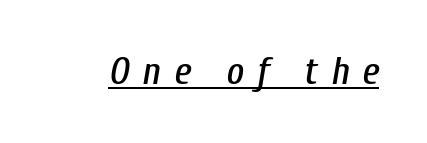
The tracking jumps out immediately: characters are airy and widely separated. Somebody hit Ctrl+U on this one — the words are underlined. Do the characters align in a grid? No, the font is proportional. It's the slanting kind of type.
